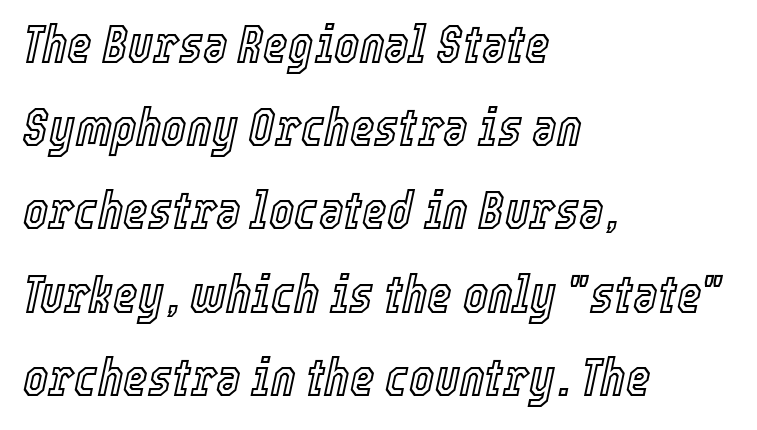
The image shows 53 px condensed type, italic (leaning right); set left-aligned, normal line spacing (1.57x), normal letter spacing, not underlined; a medium x-height.
